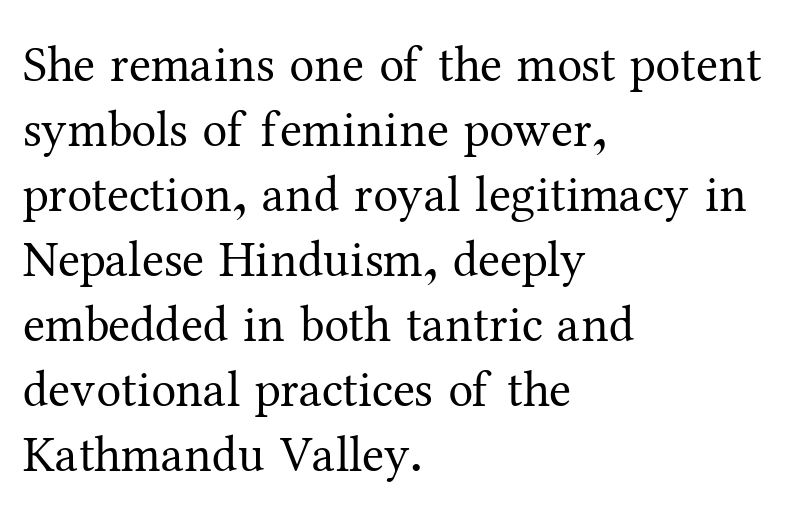
Q: Is the text bold? A: No.
Q: Is the text italic (slanted)? A: No, it is upright.
Q: Is the typeface a serif or a sans-serif typeface? A: Serif.
Q: Is the text underlined? A: No.
Q: How is the paragraph aligned? A: Left-aligned.
Q: Is the spacing between letters normal or unusually wide? A: Normal.
Q: Is the spacing between lines tight, normal or loose? A: Normal.
Q: Width (condensed, normal, or wide)? A: Normal.
Q: Stroke contrast? A: Medium.
Q: x-height? A: Medium.
Q: Monospaced? A: No.
